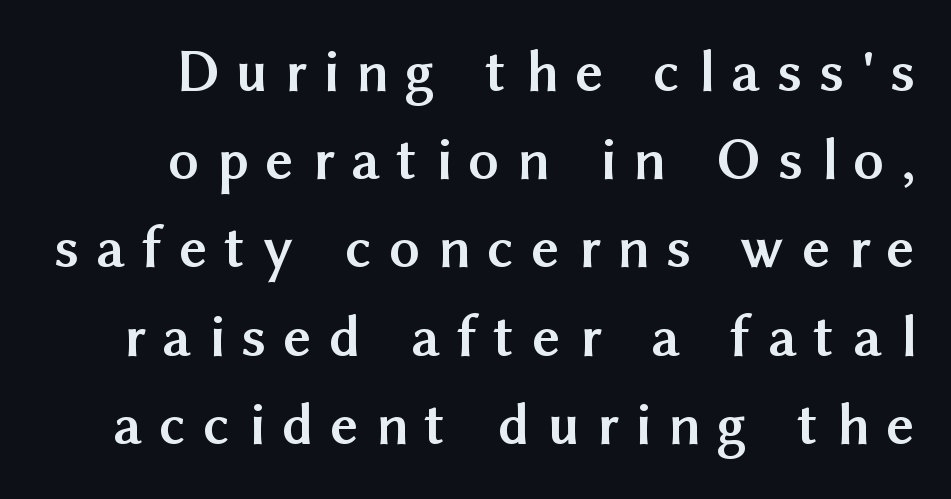
A typesetter would call this proportional, since set widths differ per character. Plenty of ink on the page — the face is bold. The face used here is a sans, in the tradition of grotesques and geometrics. The lettering holds an erect, upright posture throughout. The vertical gap from one line to the next is medium.
